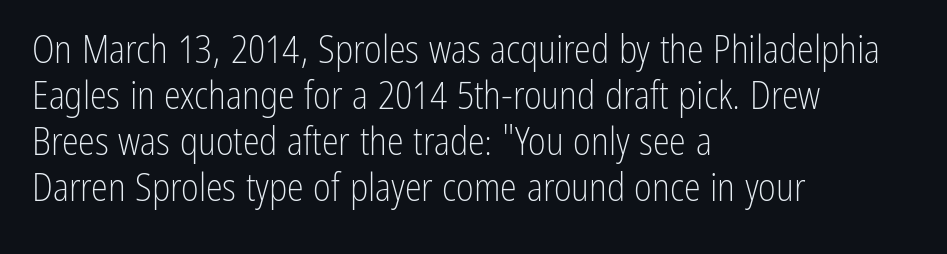
Q: Is the text bold? A: No.
Q: Is the text italic (slanted)? A: No, it is upright.
Q: Is the typeface a serif or a sans-serif typeface? A: Sans-serif.
Q: Is the text underlined? A: No.
Q: How is the paragraph aligned? A: Left-aligned.
Q: Is the spacing between letters normal or unusually wide? A: Normal.
Q: Width (condensed, normal, or wide)? A: Condensed.
Q: Stroke contrast? A: Low.
Q: x-height? A: Medium.
Q: Monospaced? A: No.
